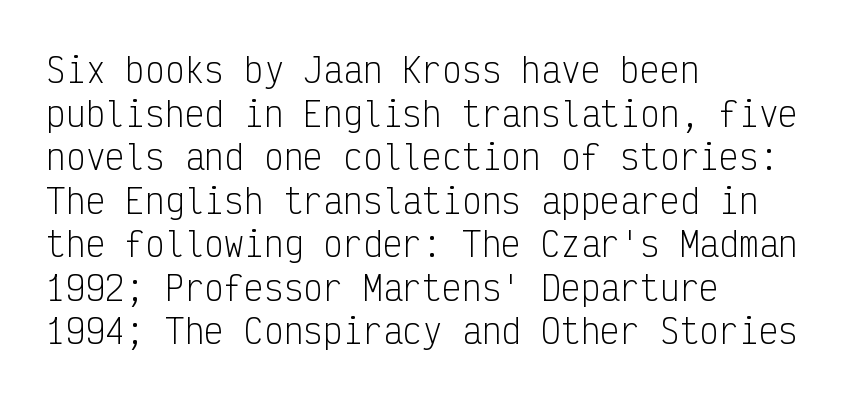
The image shows 33 px light, condensed sans-serif type, upright, monospaced; set left-aligned, normal line spacing (1.32x), normal letter spacing, not underlined; low stroke contrast and a medium x-height.
